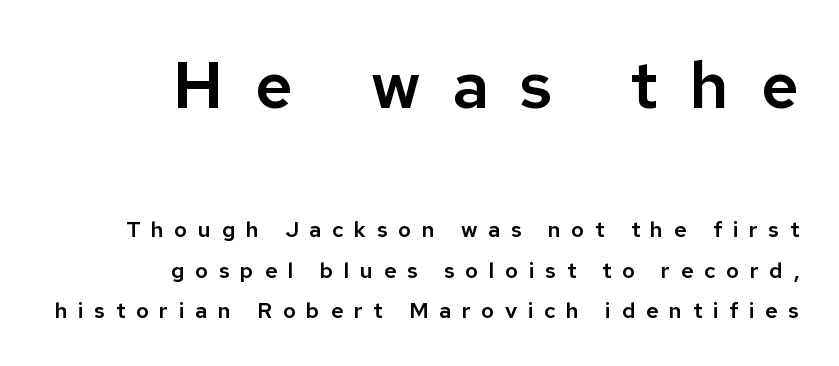
The image shows 66 px sans-serif type, upright; set right-aligned, line spacing 1.84x, unusually wide letter spacing (+0.48 em), not underlined; the first (top) block is 3.0x larger; low stroke contrast and a medium x-height.
